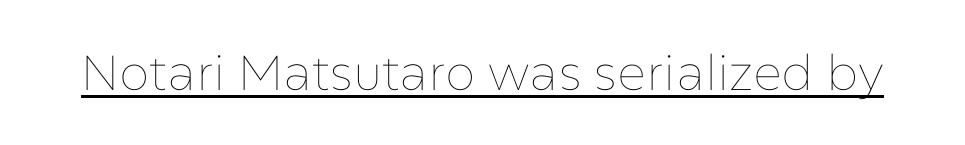
{"italic": "no", "bold": "no", "weight": "thin", "width": "normal", "stroke_contrast": "low", "x_height": "medium", "monospaced": "no", "underline": "yes", "letter_spacing": "normal", "letter_spacing_em": 0.0, "glyph_px": 49}
